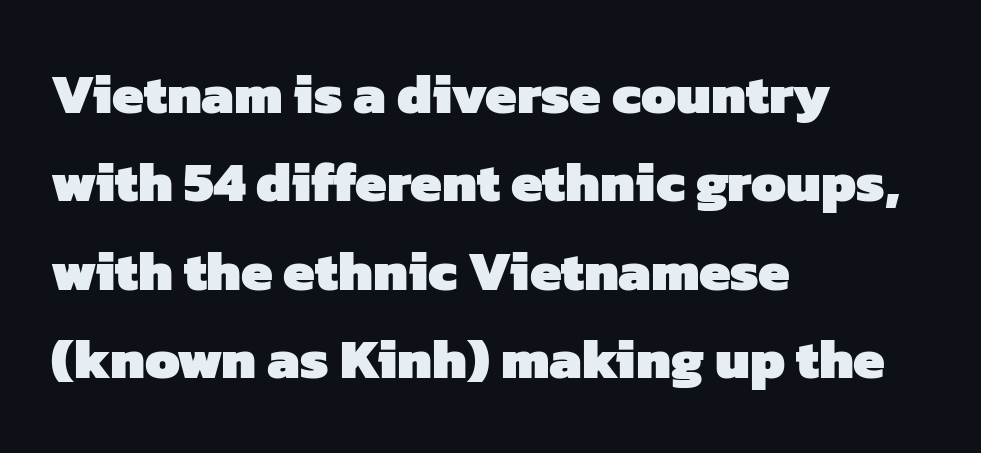
The image shows 56 px heavy sans-serif type; set left-aligned, normal line spacing (1.58x), normal letter spacing, not underlined; low stroke contrast and a medium x-height.
